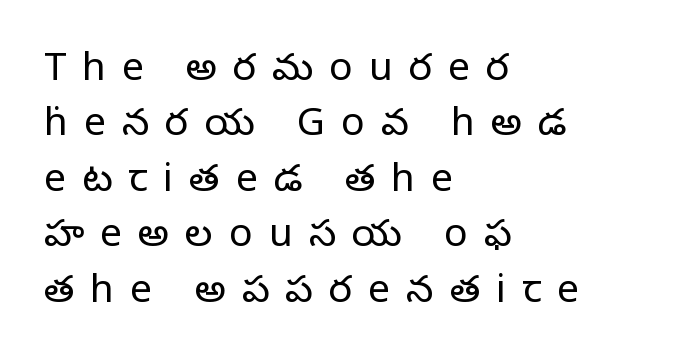
Q: Is the text bold? A: No.
Q: Is the text italic (slanted)? A: No, it is upright.
Q: Is the typeface a serif or a sans-serif typeface? A: Serif.
Q: Is the text underlined? A: No.
Q: How is the paragraph aligned? A: Left-aligned.
Q: Is the spacing between letters normal or unusually wide? A: Unusually wide.
Q: Is the spacing between lines tight, normal or loose? A: Normal.
Q: Width (condensed, normal, or wide)? A: Normal.
Q: Stroke contrast? A: Low.
Q: x-height? A: Large.
Q: Monospaced? A: No.
